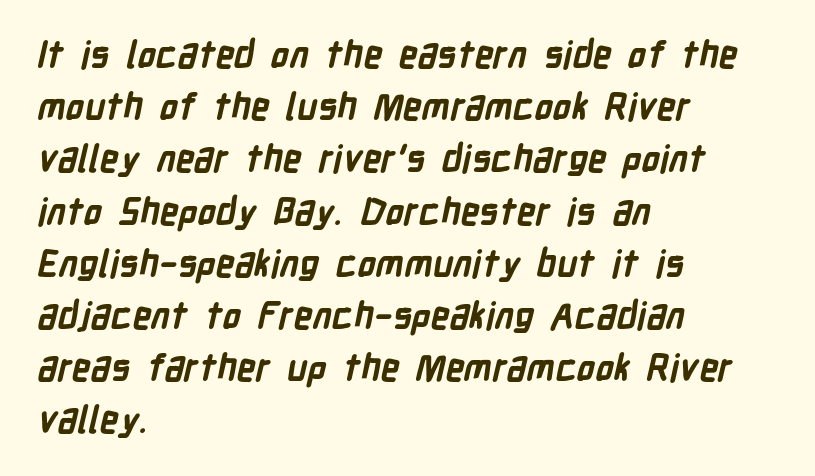
The image shows 37 px bold, condensed sans-serif type; set left-aligned, normal line spacing (1.41x), normal letter spacing, not underlined; low stroke contrast and a medium x-height.
